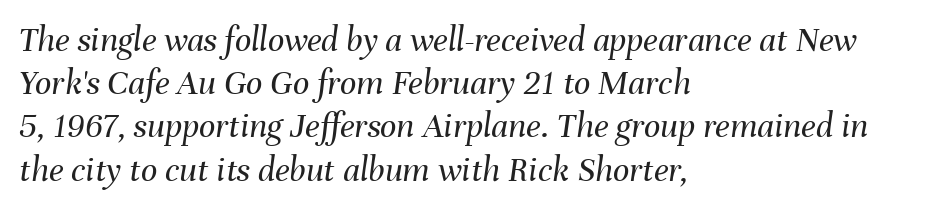
The image shows 36 px regular-weight type, italic (leaning right); set left-aligned, line spacing 1.2x, normal letter spacing, not underlined; medium stroke contrast and a medium x-height.
